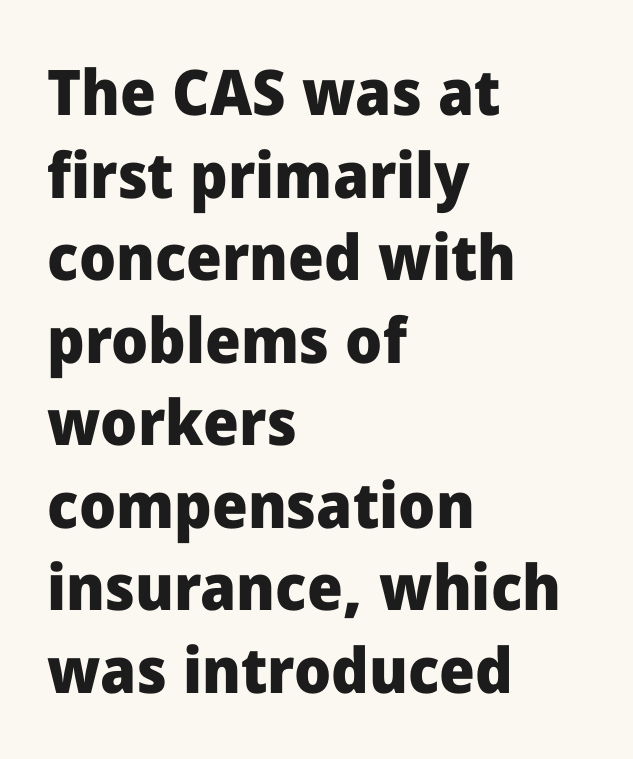
Weight: bold. Posture: upright roman. Rows of type keep a routine distance in the vertical direction. This sample has the flowing, uneven cadence of proportional lettering. All the whitespace from short lines collects on the right.
